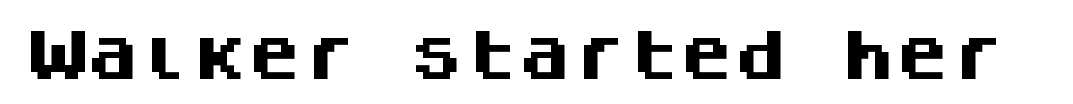
Q: Is the text bold? A: Yes.
Q: Is the text italic (slanted)? A: No, it is upright.
Q: Is the typeface a serif or a sans-serif typeface? A: Sans-serif.
Q: Is the text underlined? A: No.
Q: Is the spacing between letters normal or unusually wide? A: Normal.
Q: Width (condensed, normal, or wide)? A: Normal.
Q: Stroke contrast? A: Medium.
Q: x-height? A: Large.
Q: Monospaced? A: Yes.
